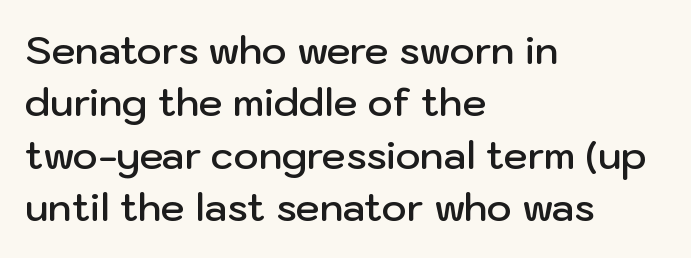
{"serif": "no", "italic": "no", "bold": "semi", "weight": "semibold", "width": "normal", "stroke_contrast": "low", "x_height": "medium", "monospaced": "no", "underline": "no", "align": "left", "line_spacing": "normal", "line_spacing_ratio": 1.38, "letter_spacing": "normal", "letter_spacing_em": 0.0, "glyph_px": 38}
